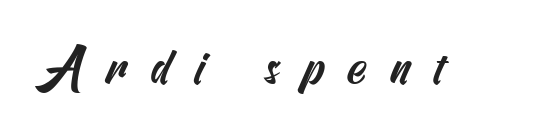
{"serif": "no", "width": "condensed", "stroke_contrast": "medium", "x_height": "small", "underline": "no", "letter_spacing": "wide", "letter_spacing_em": 0.46, "glyph_px": 50}
